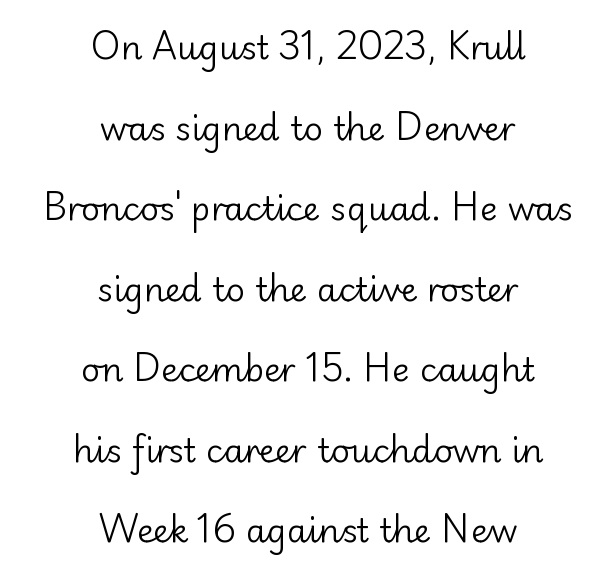
Q: Is the text bold? A: No.
Q: Is the text italic (slanted)? A: No, it is upright.
Q: Is the typeface a serif or a sans-serif typeface? A: Sans-serif.
Q: Is the text underlined? A: No.
Q: How is the paragraph aligned? A: Centered.
Q: Is the spacing between letters normal or unusually wide? A: Normal.
Q: Is the spacing between lines tight, normal or loose? A: Loose.
Q: Width (condensed, normal, or wide)? A: Normal.
Q: Stroke contrast? A: Low.
Q: x-height? A: Small.
Q: Monospaced? A: No.
